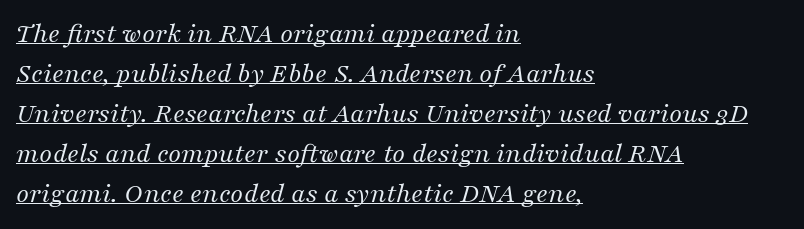
Style check: oblique. Students, observe: this is what conventionally led text looks like. The typesetting does not lean heavy: it is not bold. The lettering is marked with a stroke running underneath it. Compared with typical body copy, the letter spacing here is the same. You can tell from the footed stems that serif type was used.
